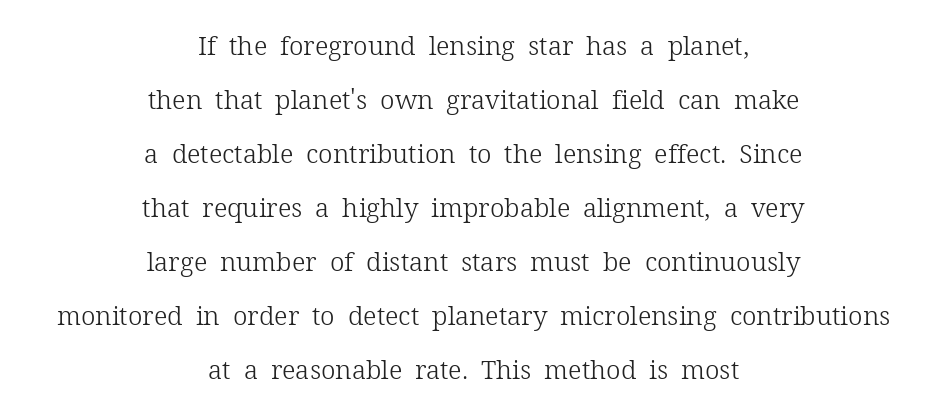
{"italic": "no", "bold": "no", "underline": "no", "align": "center", "line_spacing": "loose", "line_spacing_ratio": 2.08, "letter_spacing": "normal", "letter_spacing_em": 0.0, "glyph_px": 26}
